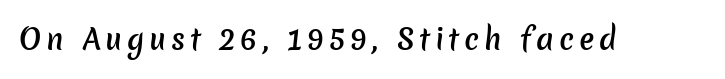
Q: Is the text bold? A: Semi-bold.
Q: Is the typeface a serif or a sans-serif typeface? A: Sans-serif.
Q: Is the text underlined? A: No.
Q: Width (condensed, normal, or wide)? A: Normal.
Q: Stroke contrast? A: Low.
Q: x-height? A: Medium.
Q: Monospaced? A: No.
